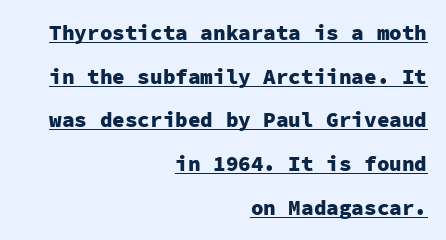
The image shows 21 px bold type, upright; set right-aligned, loose line spacing (2.08x), normal letter spacing, underlined.
